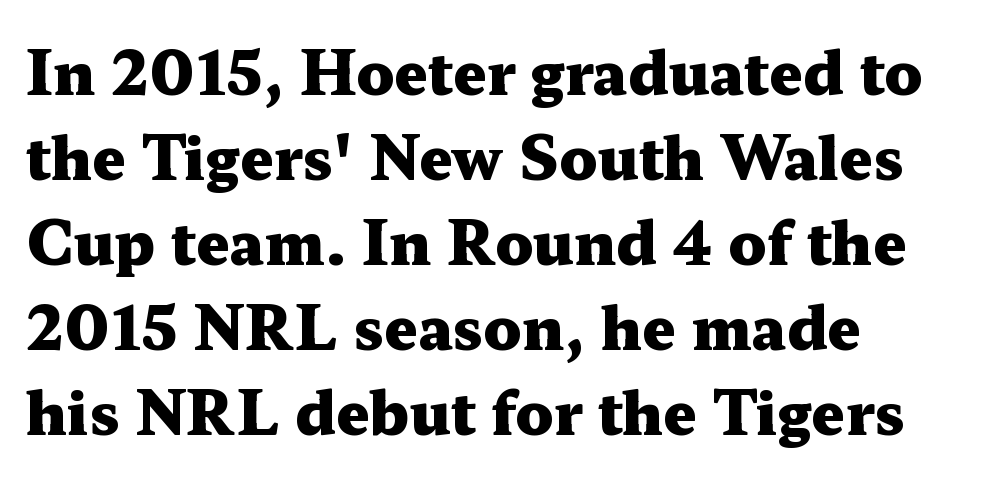
{"serif": "yes", "italic": "no", "bold": "yes", "weight": "heavy", "width": "wide", "stroke_contrast": "medium", "x_height": "medium", "monospaced": "no", "underline": "no", "align": "left", "line_spacing": "normal", "line_spacing_ratio": 1.44, "letter_spacing": "normal", "letter_spacing_em": 0.0, "glyph_px": 59}
